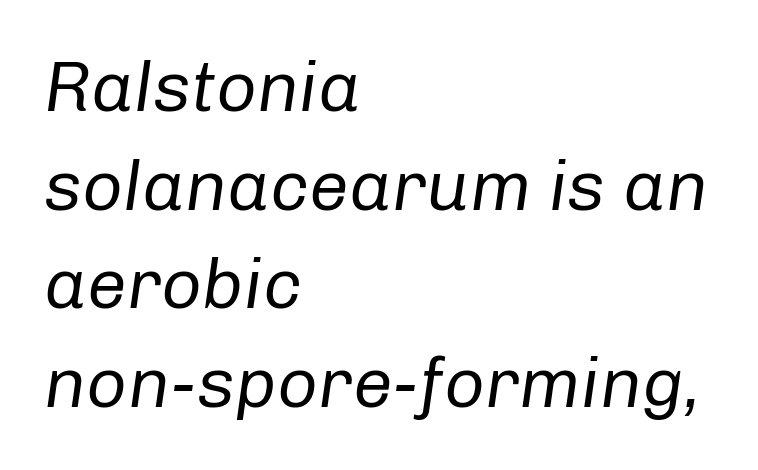
Underline: absent. Compared with ordinary roman type, these characters are visibly tilted. The letters advance in unequal steps, a hallmark of proportional type. The tracking reads as untouched default to a designer's eye. Stems here are at most as thick as an everyday book face.
